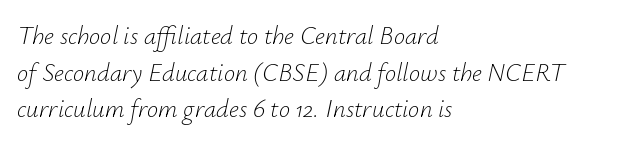
Q: Is the text bold? A: No.
Q: Is the text italic (slanted)? A: Yes, it leans right by about 12 degrees.
Q: Is the text underlined? A: No.
Q: How is the paragraph aligned? A: Left-aligned.
Q: Is the spacing between letters normal or unusually wide? A: Normal.
Q: Is the spacing between lines tight, normal or loose? A: Normal.
